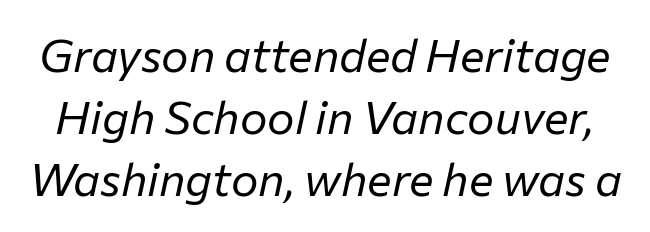
Q: Is the text bold? A: No.
Q: Is the text italic (slanted)? A: Yes, it leans right by about 12 degrees.
Q: Is the text underlined? A: No.
Q: Is the spacing between letters normal or unusually wide? A: Normal.
Q: Is the spacing between lines tight, normal or loose? A: Normal.
Q: Width (condensed, normal, or wide)? A: Normal.
Q: Stroke contrast? A: Low.
Q: x-height? A: Medium.
Q: Monospaced? A: No.
